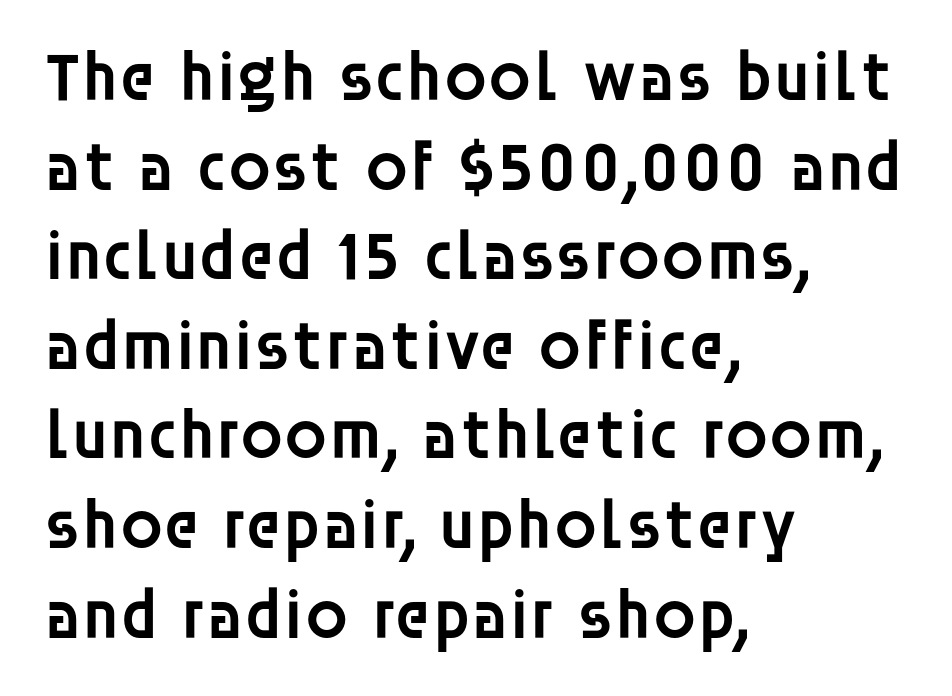
The image shows 70 px semibold sans-serif type, upright; set left-aligned, normal line spacing (1.28x), normal letter spacing, not underlined; low stroke contrast and a large x-height.
